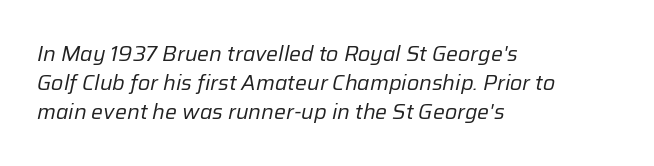
{"italic": "yes", "lean": "right", "slant_degrees": 12, "bold": "no", "underline": "no", "align": "left", "line_spacing": "normal", "line_spacing_ratio": 1.37, "letter_spacing": "normal", "letter_spacing_em": 0.0, "glyph_px": 21}
